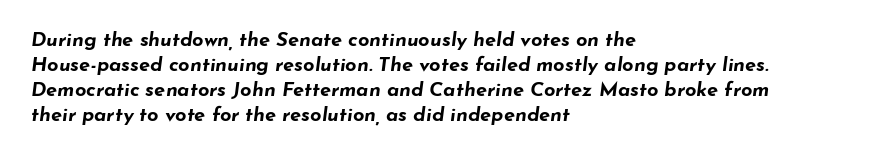
Visually the block forms a straight wall on the left and a jagged coastline on the right. Lines of text with bare space underneath. A normal amount of white space separates one row of letters from the next. Typesetter's note: full bold, strokes at maximum text heaviness. The gaps between neighbouring characters are ordinary and unremarkable. Slant detected: the letters are inclined.
